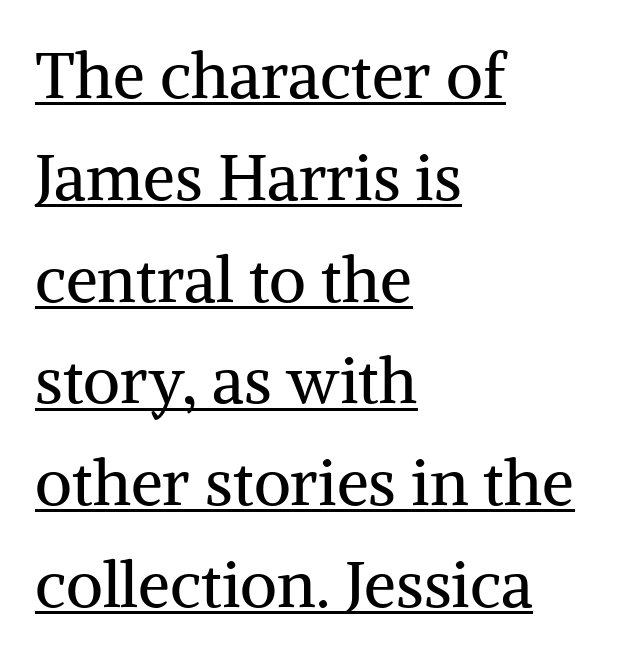
The image shows 64 px regular-weight serif type, upright; set left-aligned, normal line spacing (1.59x), normal letter spacing, underlined; medium stroke contrast and a medium x-height.
